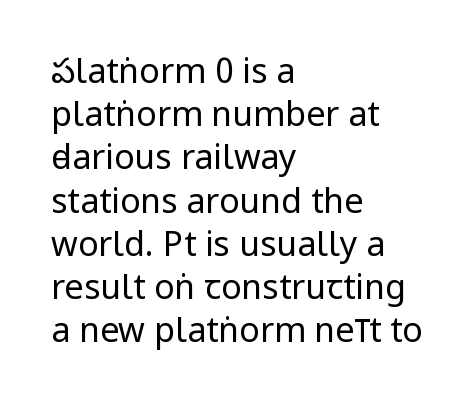
{"serif": "no", "italic": "no", "bold": "no", "weight": "regular", "width": "condensed", "stroke_contrast": "low", "x_height": "large", "monospaced": "no", "underline": "no", "align": "left", "line_spacing": "normal", "line_spacing_ratio": 1.27, "letter_spacing": "normal", "letter_spacing_em": 0.0, "glyph_px": 34}
